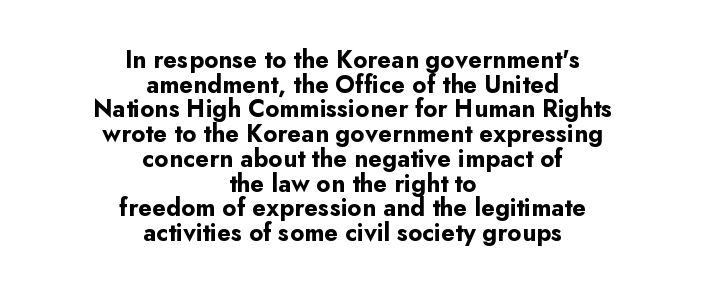
A student would call this center alignment; a typographer would say set centered. What's the leading like? Squeezed, with rows nearly overlapping. Each row of text sits above clean, open space. The letters stand upright; this is a roman face.
